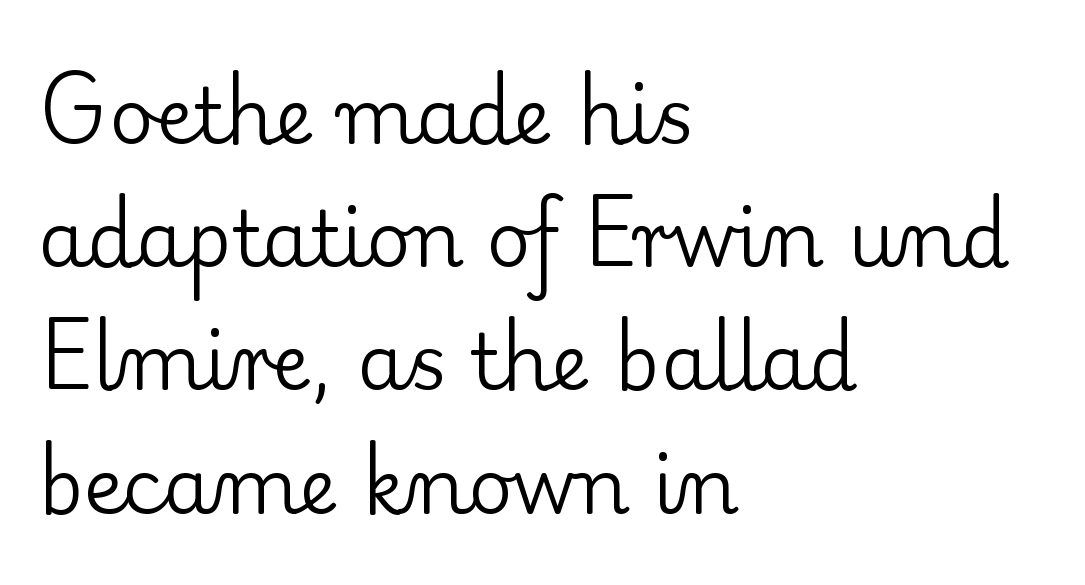
{"serif": "yes", "italic": "no", "bold": "no", "weight": "regular", "width": "normal", "stroke_contrast": "low", "x_height": "small", "monospaced": "no", "underline": "no", "align": "left", "line_spacing": "normal", "line_spacing_ratio": 1.6, "letter_spacing": "normal", "letter_spacing_em": 0.0, "glyph_px": 77}
